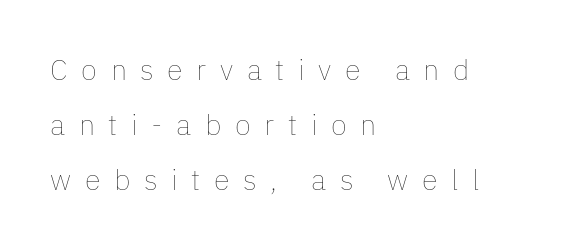
Q: Is the text bold? A: No.
Q: Is the text italic (slanted)? A: No, it is upright.
Q: Is the text underlined? A: No.
Q: How is the paragraph aligned? A: Left-aligned.
Q: Is the spacing between letters normal or unusually wide? A: Unusually wide.
Q: Width (condensed, normal, or wide)? A: Normal.
Q: Stroke contrast? A: Low.
Q: x-height? A: Medium.
Q: Monospaced? A: No.
